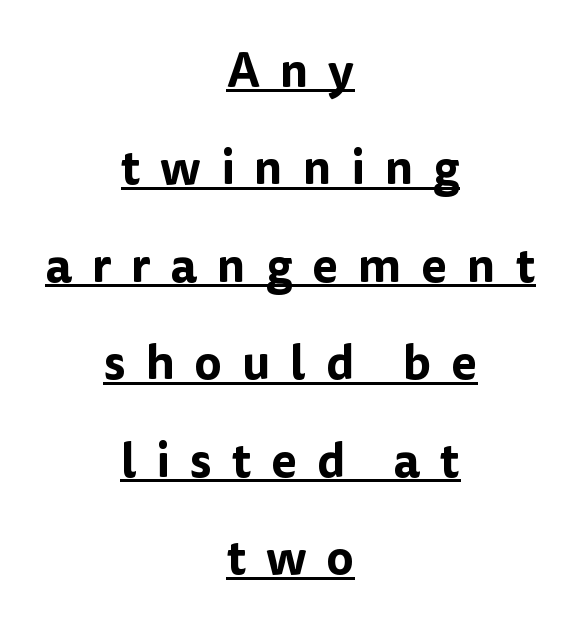
Q: Is the text italic (slanted)? A: No, it is upright.
Q: Is the typeface a serif or a sans-serif typeface? A: Sans-serif.
Q: Is the text underlined? A: Yes.
Q: How is the paragraph aligned? A: Centered.
Q: Is the spacing between letters normal or unusually wide? A: Unusually wide.
Q: Is the spacing between lines tight, normal or loose? A: Loose.
Q: Width (condensed, normal, or wide)? A: Normal.
Q: Stroke contrast? A: Low.
Q: x-height? A: Medium.
Q: Monospaced? A: No.
